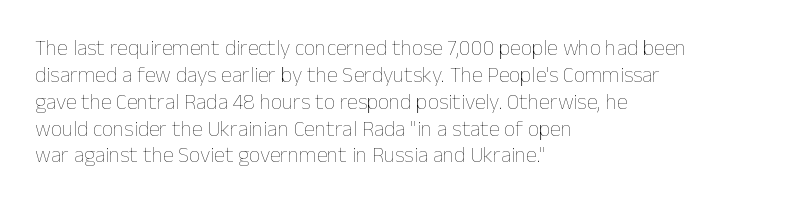
{"italic": "no", "bold": "no", "underline": "no", "align": "left", "line_spacing_ratio": 1.22, "letter_spacing": "normal", "letter_spacing_em": 0.0, "glyph_px": 22}
